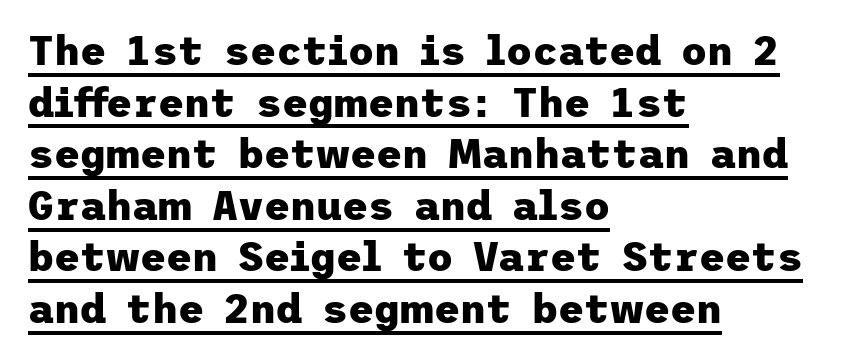
The image shows 40 px heavy sans-serif type, upright; set left-aligned, normal line spacing (1.29x), normal letter spacing, underlined; low stroke contrast and a medium x-height.
